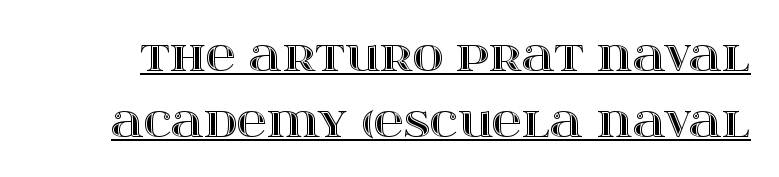
The image shows 42 px wide type, upright; set normal line spacing (1.56x), normal letter spacing, underlined; a large x-height.
